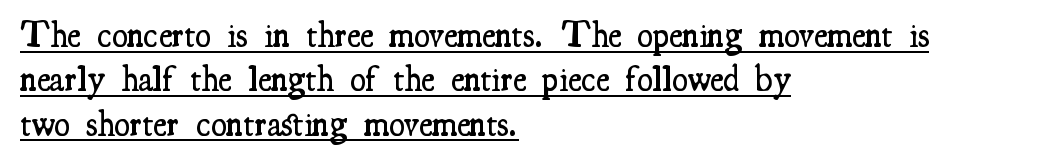
Slightly chunky letters — semibold, I'd say, not full bold. Ascenders rise straight up at ninety degrees. Observe the serifs anchoring each vertical stroke in this sample. Looks like regular typesetting: each glyph gets only the width it needs.
